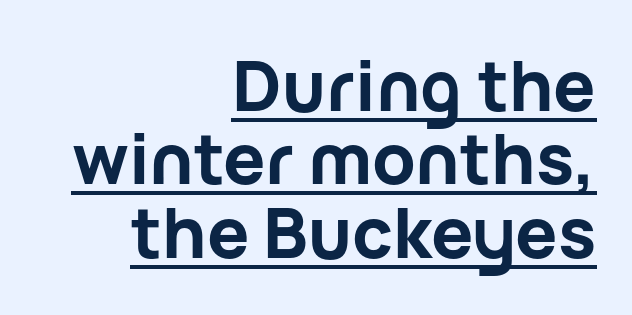
Q: Is the text bold? A: Yes.
Q: Is the text italic (slanted)? A: No, it is upright.
Q: Is the typeface a serif or a sans-serif typeface? A: Sans-serif.
Q: Is the text underlined? A: Yes.
Q: How is the paragraph aligned? A: Right-aligned.
Q: Is the spacing between letters normal or unusually wide? A: Normal.
Q: Is the spacing between lines tight, normal or loose? A: Tight.
Q: Width (condensed, normal, or wide)? A: Normal.
Q: Stroke contrast? A: Low.
Q: x-height? A: Medium.
Q: Monospaced? A: No.
